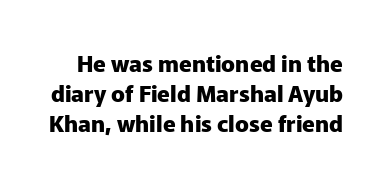
As a designer I'd log this as weight 700, bold. Italic? Not at all — the glyphs are vertical. Type without underlining. Letter spacing: default. Compared with typical paragraphs, the rows here are spaced about the same.
